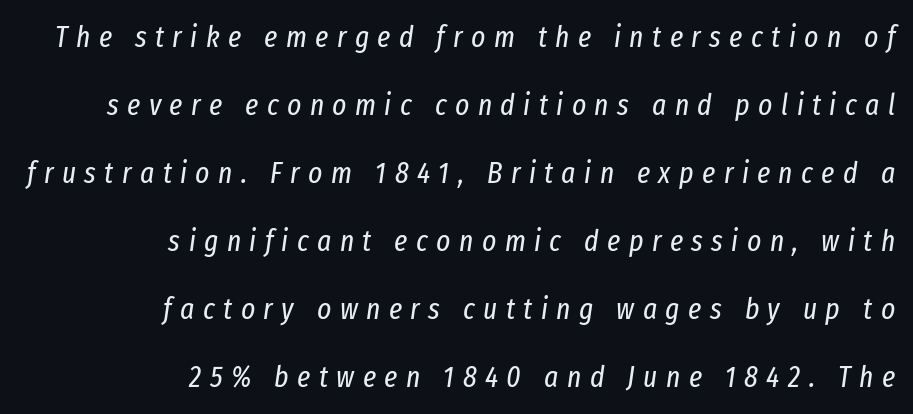
{"italic": "yes", "lean": "right", "slant_degrees": 8, "bold": "no", "weight": "regular", "width": "condensed", "stroke_contrast": "low", "x_height": "medium", "monospaced": "no", "underline": "no", "align": "right", "line_spacing": "loose", "line_spacing_ratio": 2.27, "letter_spacing": "wide", "letter_spacing_em": 0.28, "glyph_px": 30}
